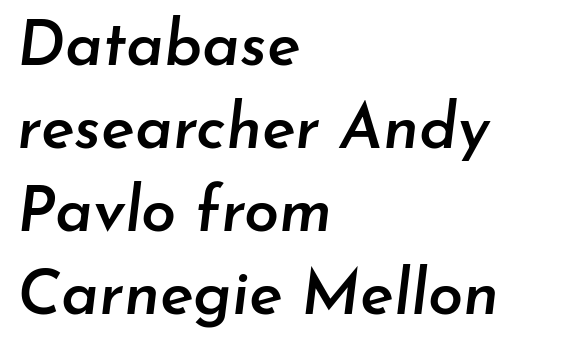
Nobody drew a line under any word here. Looks like regular typesetting: each glyph gets only the width it needs. Whoever set this chose a conventional vertical rhythm. A semibold gives these letters moderate extra thickness, short of bold. Where is the straight margin? On the left. Glyph-to-glyph distance matches everyday printed text.
